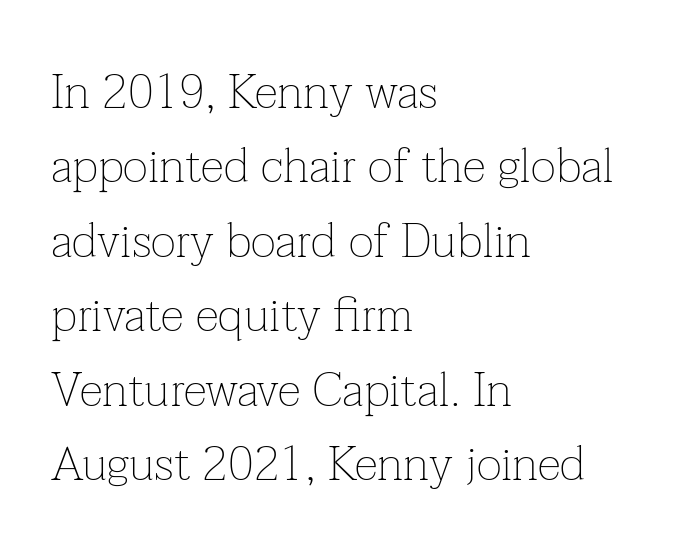
The image shows 48 px thin serif type, upright; set left-aligned, normal line spacing (1.55x), normal letter spacing, not underlined; low stroke contrast and a medium x-height.
